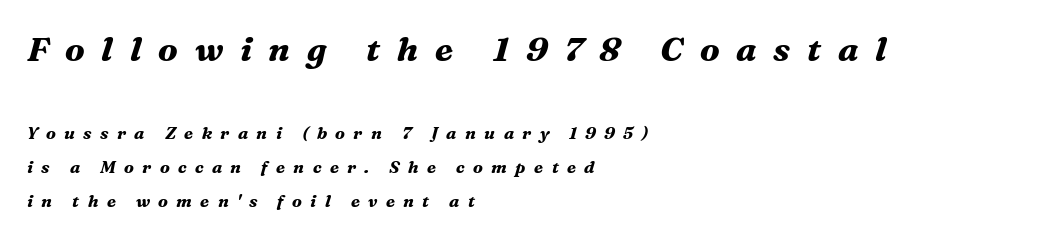
Q: Is the text bold? A: Yes.
Q: Is the text italic (slanted)? A: Yes, it leans right by about 16 degrees.
Q: Is the typeface a serif or a sans-serif typeface? A: Serif.
Q: Is the text underlined? A: No.
Q: How is the paragraph aligned? A: Left-aligned.
Q: Is the spacing between letters normal or unusually wide? A: Unusually wide.
Q: Is the spacing between lines tight, normal or loose? A: Loose.
Q: Which block of text is set in a larger size, the first (top) or the second (bottom)? A: The first (top) one.
Q: Width (condensed, normal, or wide)? A: Normal.
Q: Stroke contrast? A: Medium.
Q: x-height? A: Medium.
Q: Monospaced? A: No.
